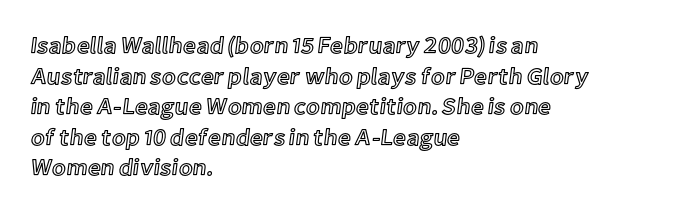
Q: Is the text italic (slanted)? A: Yes.
Q: Is the text underlined? A: No.
Q: How is the paragraph aligned? A: Left-aligned.
Q: Is the spacing between letters normal or unusually wide? A: Normal.
Q: Is the spacing between lines tight, normal or loose? A: Normal.
